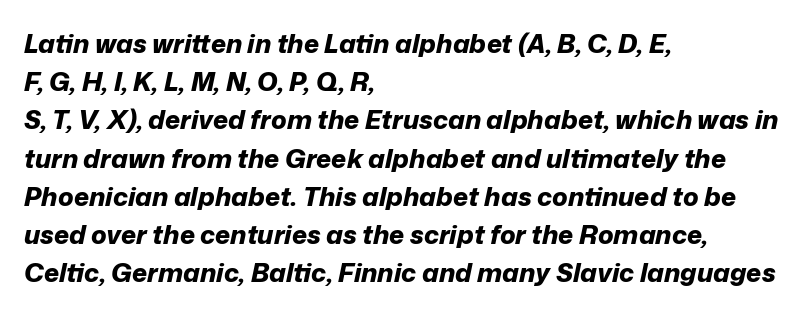
The image shows 26 px bold type, italic (leaning right); set left-aligned, normal line spacing (1.47x), normal letter spacing, not underlined.
